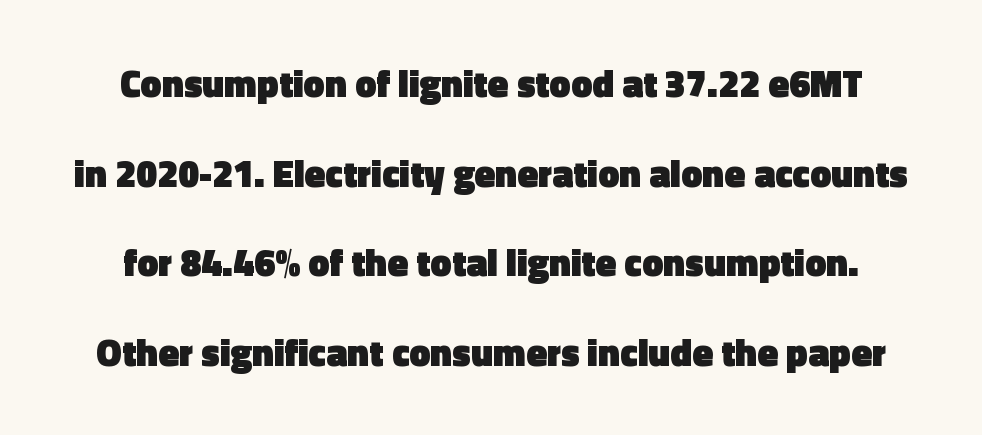
Check under the words: just untouched page. The typeface chosen for these lines omits serifs. Nobody touched the tracking dial on this one. How heavy is the stroke? Heavy — this is a bold. You could not count columns in this text — the font is proportionally spaced. Leading is clearly above the norm, producing a sparse column.
